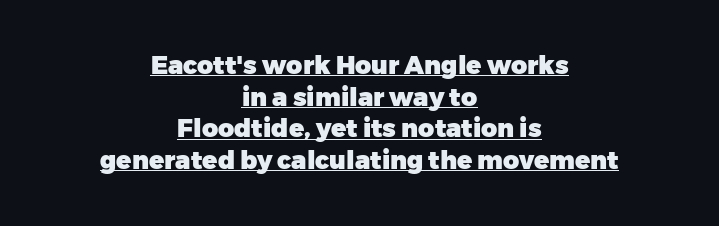
{"italic": "no", "bold": "yes", "underline": "yes", "align": "center", "line_spacing": "normal", "line_spacing_ratio": 1.27, "letter_spacing": "normal", "letter_spacing_em": 0.0, "glyph_px": 25}
